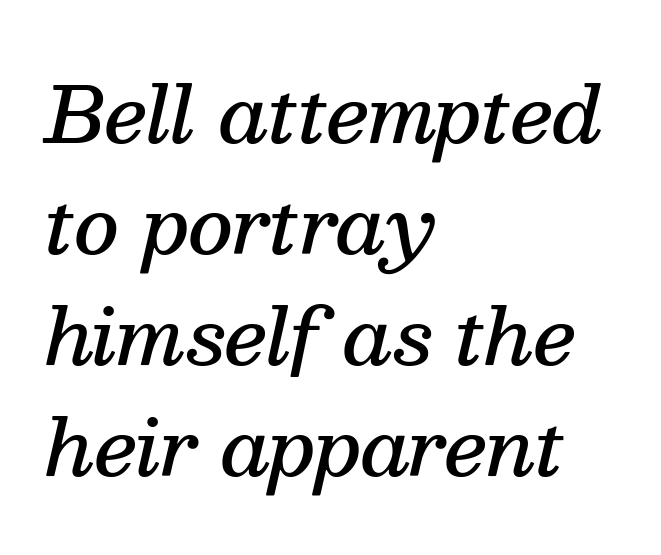
{"serif": "yes", "italic": "yes", "lean": "right", "slant_degrees": 13, "bold": "semi", "weight": "semibold", "width": "normal", "stroke_contrast": "medium", "x_height": "medium", "monospaced": "no", "underline": "no", "align": "left", "line_spacing": "normal", "line_spacing_ratio": 1.44, "letter_spacing": "normal", "letter_spacing_em": 0.0, "glyph_px": 77}
